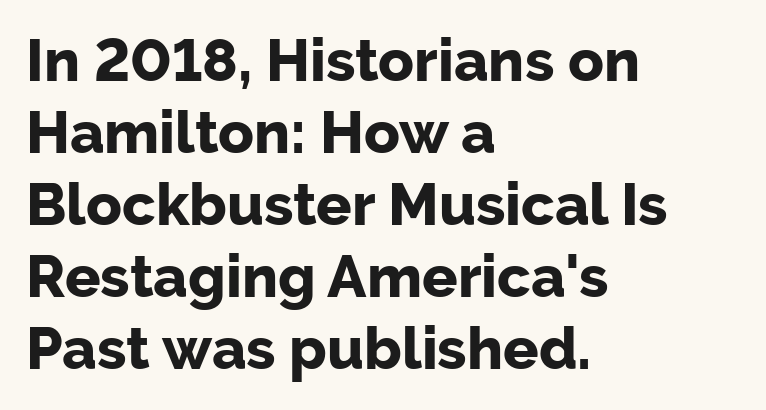
The image shows 59 px bold sans-serif type, upright; set left-aligned, line spacing 1.22x, normal letter spacing, not underlined; low stroke contrast and a medium x-height.
